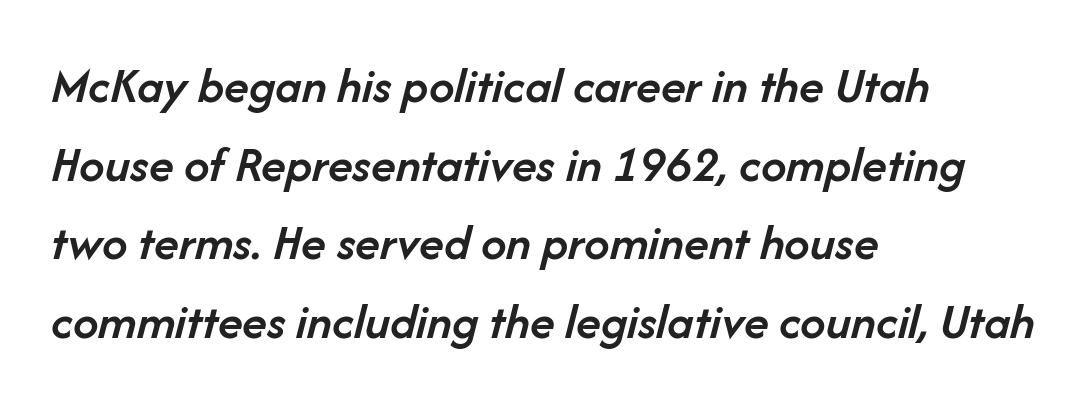
Q: Is the text bold? A: Semi-bold.
Q: Is the text italic (slanted)? A: Yes, it leans right by about 14 degrees.
Q: Is the text underlined? A: No.
Q: How is the paragraph aligned? A: Left-aligned.
Q: Is the spacing between letters normal or unusually wide? A: Normal.
Q: Is the spacing between lines tight, normal or loose? A: Normal.
Q: Width (condensed, normal, or wide)? A: Normal.
Q: Stroke contrast? A: Low.
Q: x-height? A: Medium.
Q: Monospaced? A: No.
